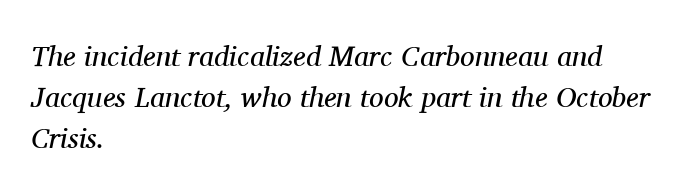
{"serif": "yes", "italic": "yes", "lean": "right", "slant_degrees": 11, "bold": "no", "weight": "regular", "width": "normal", "stroke_contrast": "medium", "x_height": "medium", "monospaced": "no", "underline": "no", "align": "left", "line_spacing": "normal", "line_spacing_ratio": 1.41, "letter_spacing": "normal", "letter_spacing_em": 0.0, "glyph_px": 29}
